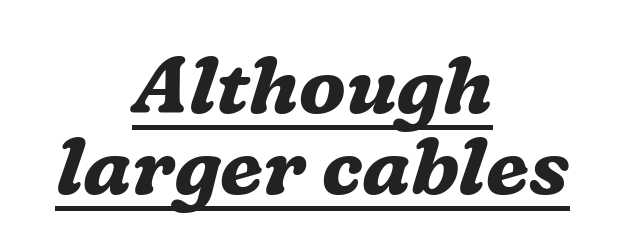
Q: Is the text bold? A: Yes.
Q: Is the text italic (slanted)? A: Yes, it leans right by about 16 degrees.
Q: Is the typeface a serif or a sans-serif typeface? A: Serif.
Q: Is the text underlined? A: Yes.
Q: How is the paragraph aligned? A: Centered.
Q: Is the spacing between letters normal or unusually wide? A: Normal.
Q: Is the spacing between lines tight, normal or loose? A: Tight.
Q: Width (condensed, normal, or wide)? A: Normal.
Q: Stroke contrast? A: Medium.
Q: x-height? A: Medium.
Q: Monospaced? A: No.
